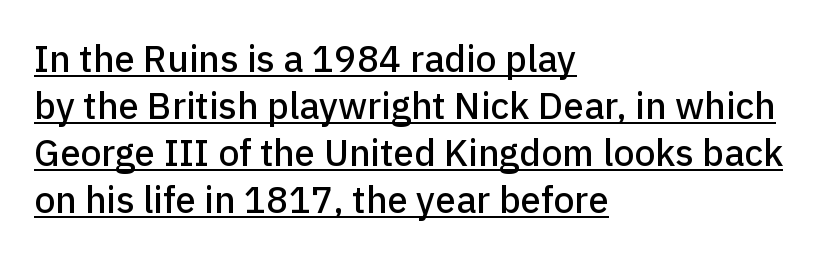
The image shows 37 px sans-serif type, upright; set left-aligned, normal line spacing (1.27x), normal letter spacing, underlined; low stroke contrast and a medium x-height.
